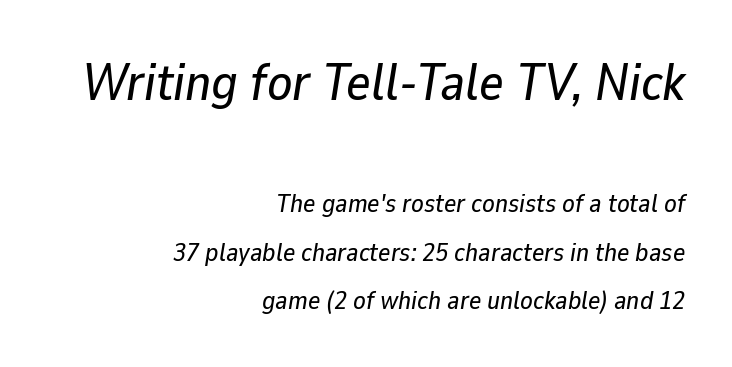
{"italic": "yes", "lean": "right", "slant_degrees": 9, "width": "normal", "stroke_contrast": "low", "x_height": "medium", "monospaced": "no", "underline": "no", "align": "right", "line_spacing_ratio": 1.86, "letter_spacing": "normal", "letter_spacing_em": 0.0, "larger_block": "first", "size_ratio": 2.0, "glyph_px": 52}
